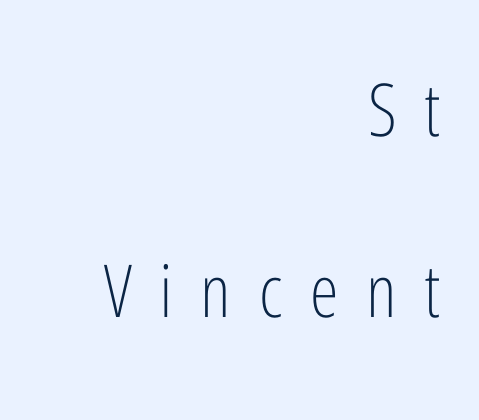
The image shows 73 px light, condensed sans-serif type, upright; set right-aligned, loose line spacing (2.48x), unusually wide letter spacing (+0.38 em), not underlined; low stroke contrast and a medium x-height.
